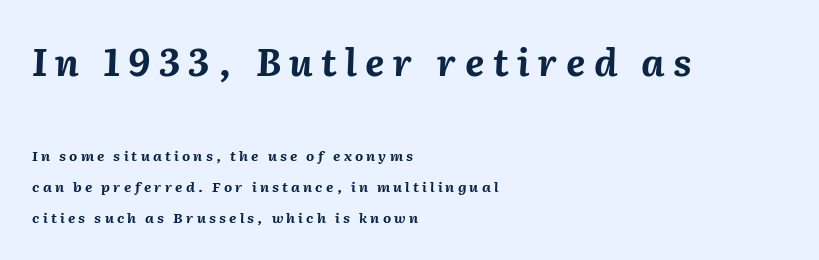
{"italic": "yes", "lean": "right", "slant_degrees": 2, "bold": "yes", "weight": "bold", "width": "normal", "stroke_contrast": "medium", "x_height": "medium", "monospaced": "no", "underline": "no", "align": "left", "line_spacing": "loose", "line_spacing_ratio": 2.22, "letter_spacing": "wide", "letter_spacing_em": 0.23, "larger_block": "first", "size_ratio": 2.64, "glyph_px": 37}
